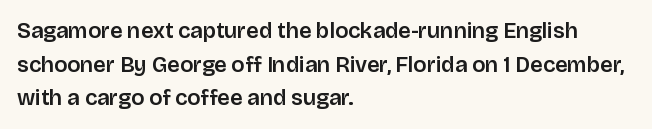
One glance says typical: line gaps are just what's usual. The letters stand upright; this is a roman face. The gap between lines stays unmarked. These lines keep a tight, regular rhythm from letter to letter. Casual observation: everything's shoved over to the left.
